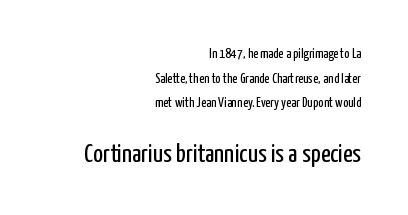
Top chunk: small. Bottom chunk: large. Posture: upright roman. Compared with a typical body face, this is equally light or lighter still. The line texture is even and compact thanks to regular tracking. Which margin do the lines hug? The right one — the left edge is uneven. The zone under the glyphs is completely vacant.
